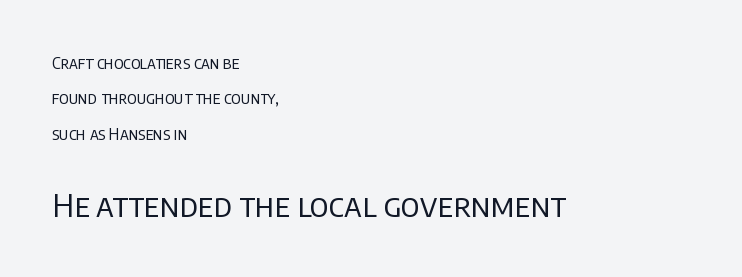
Q: Is the text bold? A: No.
Q: Is the text italic (slanted)? A: No, it is upright.
Q: Is the typeface a serif or a sans-serif typeface? A: Sans-serif.
Q: Is the text underlined? A: No.
Q: How is the paragraph aligned? A: Left-aligned.
Q: Is the spacing between letters normal or unusually wide? A: Normal.
Q: Is the spacing between lines tight, normal or loose? A: Loose.
Q: Which block of text is set in a larger size, the first (top) or the second (bottom)? A: The second (bottom) one.
Q: Width (condensed, normal, or wide)? A: Normal.
Q: Stroke contrast? A: Low.
Q: x-height? A: Large.
Q: Monospaced? A: No.
